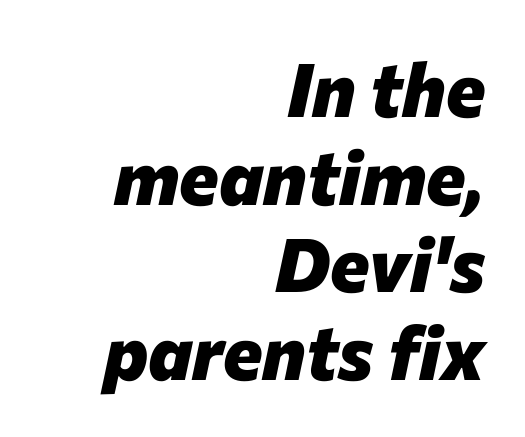
Q: Is the text bold? A: Yes.
Q: Is the text italic (slanted)? A: Yes, it leans right by about 12 degrees.
Q: Is the text underlined? A: No.
Q: How is the paragraph aligned? A: Right-aligned.
Q: Is the spacing between letters normal or unusually wide? A: Normal.
Q: Width (condensed, normal, or wide)? A: Normal.
Q: Stroke contrast? A: Low.
Q: x-height? A: Medium.
Q: Monospaced? A: No.
